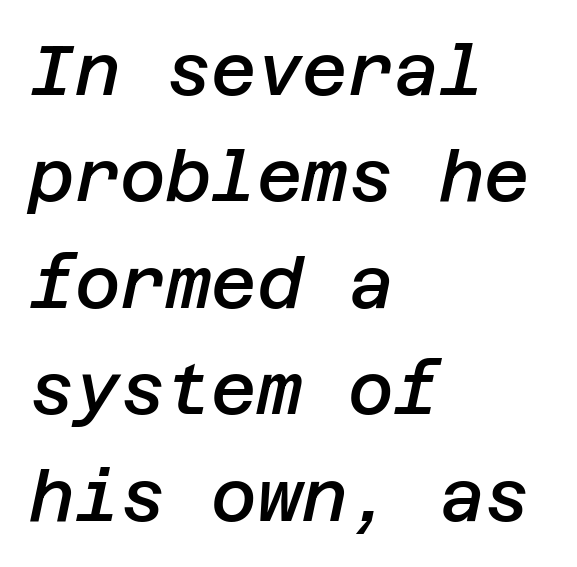
Q: Is the text bold? A: Semi-bold.
Q: Is the text italic (slanted)? A: Yes, it leans right by about 12 degrees.
Q: Is the text underlined? A: No.
Q: How is the paragraph aligned? A: Left-aligned.
Q: Is the spacing between letters normal or unusually wide? A: Normal.
Q: Is the spacing between lines tight, normal or loose? A: Normal.
Q: Width (condensed, normal, or wide)? A: Normal.
Q: Stroke contrast? A: Low.
Q: x-height? A: Large.
